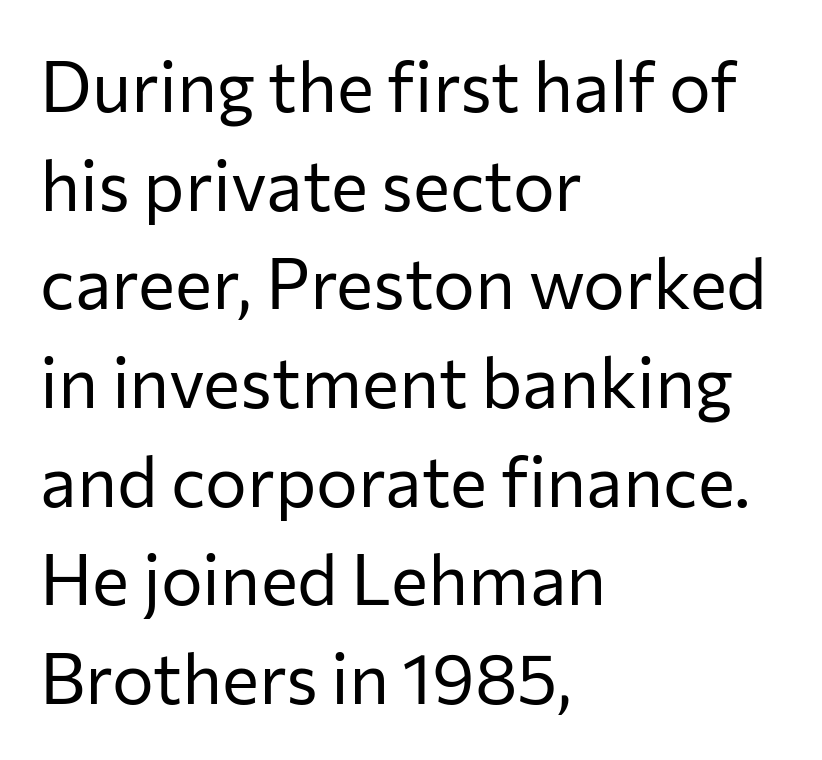
Q: Is the text bold? A: No.
Q: Is the text italic (slanted)? A: No, it is upright.
Q: Is the typeface a serif or a sans-serif typeface? A: Sans-serif.
Q: Is the text underlined? A: No.
Q: How is the paragraph aligned? A: Left-aligned.
Q: Is the spacing between letters normal or unusually wide? A: Normal.
Q: Is the spacing between lines tight, normal or loose? A: Normal.
Q: Width (condensed, normal, or wide)? A: Normal.
Q: Stroke contrast? A: Low.
Q: x-height? A: Medium.
Q: Monospaced? A: No.
